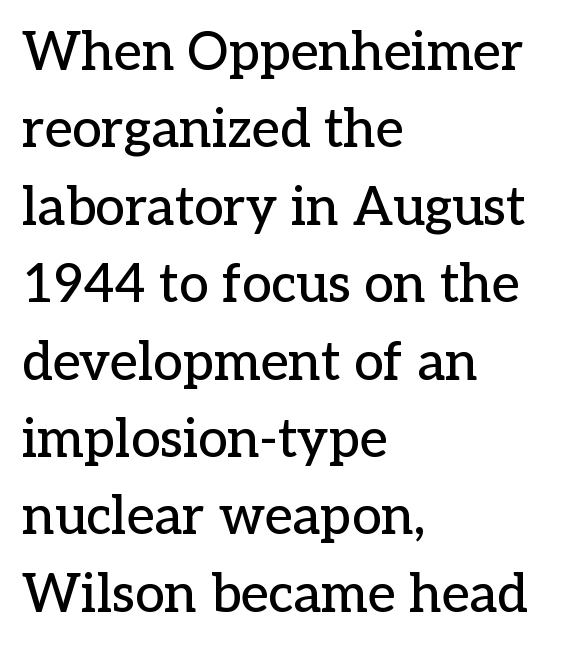
{"serif": "yes", "italic": "no", "width": "normal", "stroke_contrast": "low", "x_height": "medium", "monospaced": "no", "underline": "no", "align": "left", "line_spacing": "normal", "line_spacing_ratio": 1.46, "letter_spacing": "normal", "letter_spacing_em": 0.0, "glyph_px": 53}
